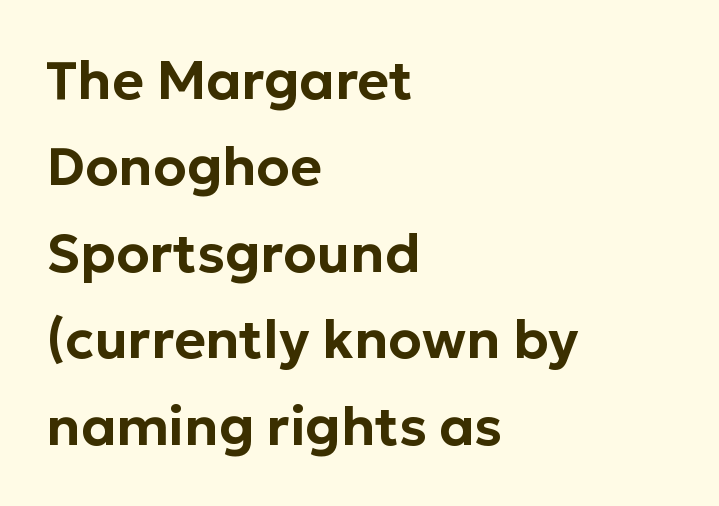
{"serif": "no", "italic": "no", "width": "normal", "stroke_contrast": "low", "x_height": "medium", "monospaced": "no", "underline": "no", "align": "left", "line_spacing": "normal", "line_spacing_ratio": 1.6, "letter_spacing": "normal", "letter_spacing_em": 0.0, "glyph_px": 54}
